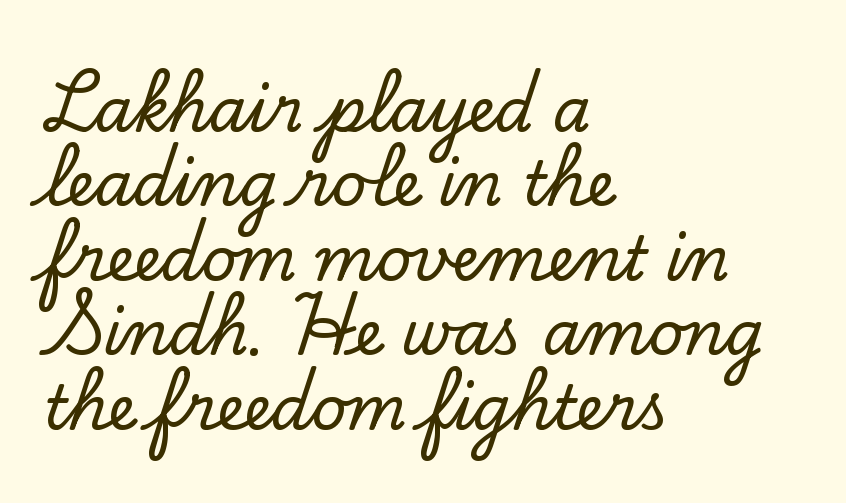
{"serif": "yes", "width": "normal", "stroke_contrast": "low", "x_height": "small", "monospaced": "no", "underline": "no", "align": "left", "line_spacing_ratio": 1.22, "letter_spacing": "normal", "letter_spacing_em": 0.0, "glyph_px": 61}
